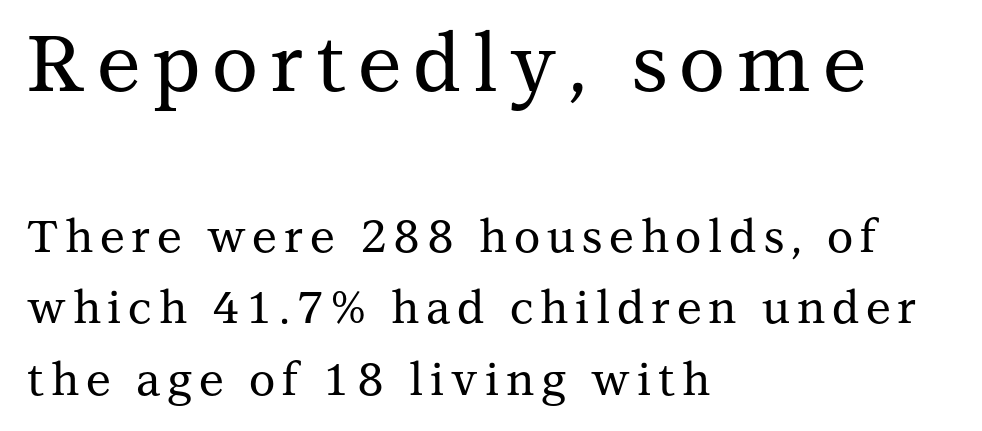
Q: Is the text italic (slanted)? A: No, it is upright.
Q: Is the typeface a serif or a sans-serif typeface? A: Serif.
Q: Is the text underlined? A: No.
Q: How is the paragraph aligned? A: Left-aligned.
Q: Is the spacing between lines tight, normal or loose? A: Normal.
Q: Which block of text is set in a larger size, the first (top) or the second (bottom)? A: The first (top) one.
Q: Width (condensed, normal, or wide)? A: Normal.
Q: Stroke contrast? A: Medium.
Q: x-height? A: Medium.
Q: Monospaced? A: No.
